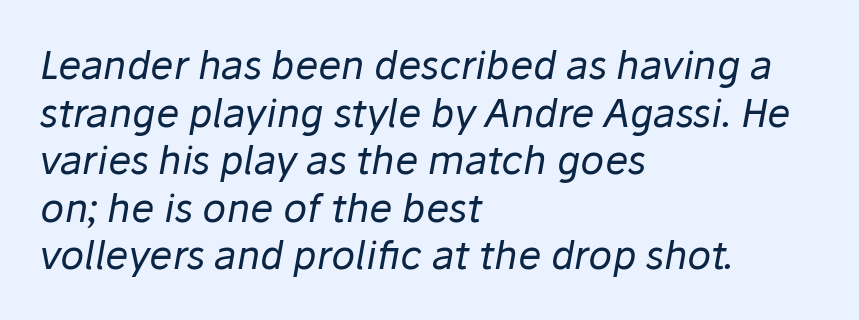
The image shows 39 px regular-weight type, italic (leaning right); set left-aligned, line spacing 1.22x, normal letter spacing, not underlined; low stroke contrast and a medium x-height.
